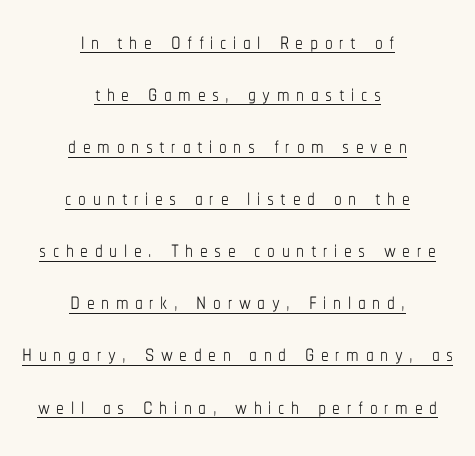
The image shows 31 px thin, condensed type, upright; set centered, normal line spacing (1.68x), unusually wide letter spacing (+0.21 em), underlined; low stroke contrast and a medium x-height.
